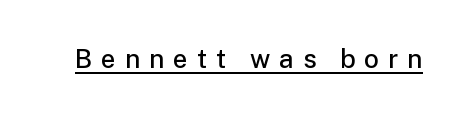
The image shows 26 px text type, upright; set unusually wide letter spacing (+0.34 em), underlined.
